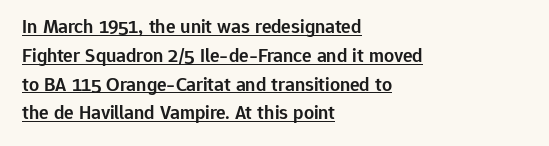
The image shows 20 px text type, upright; set left-aligned, normal line spacing (1.44x), normal letter spacing, underlined.
